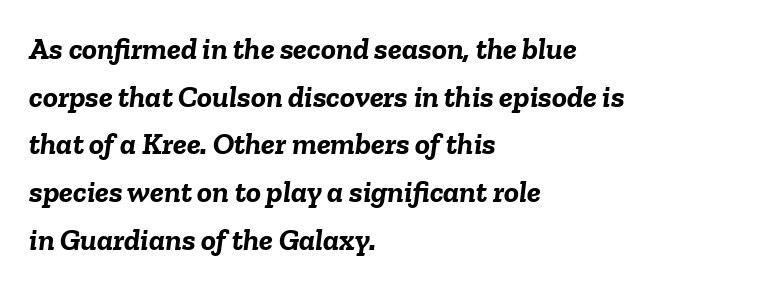
The image shows 31 px semibold type, italic (leaning right); set left-aligned, normal line spacing (1.54x), normal letter spacing, not underlined; low stroke contrast and a medium x-height.
